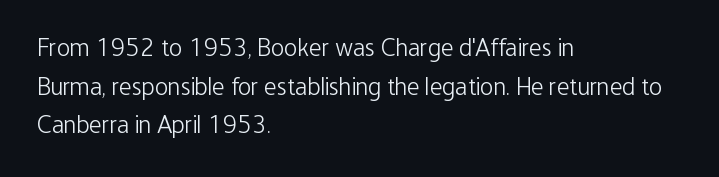
Notice how descenders clear the ascenders below comfortably — that's standard leading. Posture: vertical. Letter spacing: default. This rendering uses left alignment, leaving the right contour irregular.
